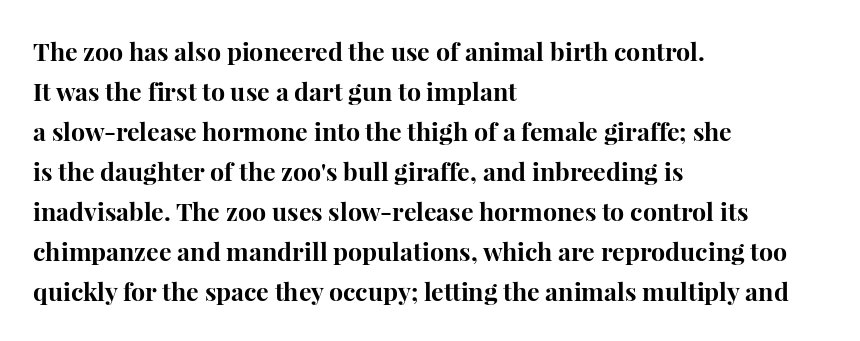
{"italic": "no", "bold": "yes", "underline": "no", "align": "left", "line_spacing": "normal", "line_spacing_ratio": 1.6, "letter_spacing": "normal", "letter_spacing_em": 0.0, "glyph_px": 25}
